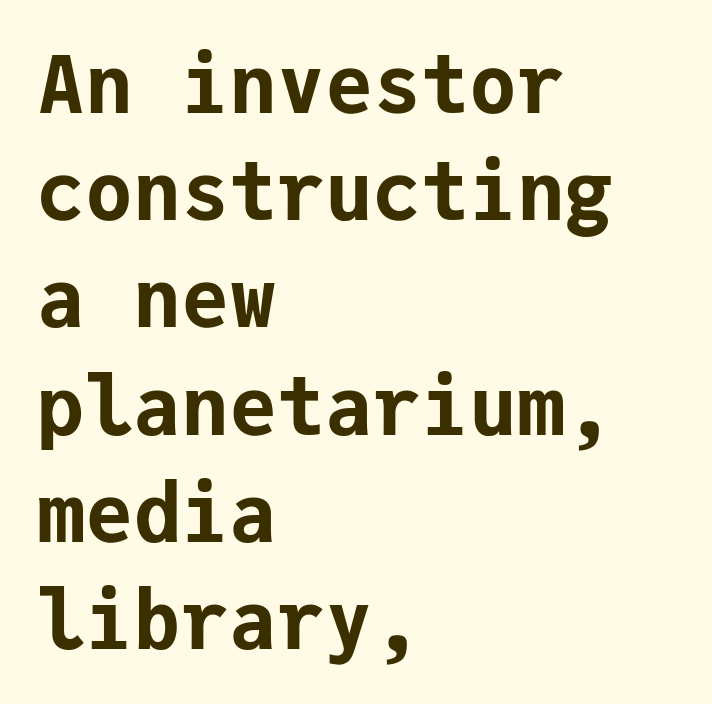
{"serif": "no", "italic": "no", "bold": "yes", "weight": "bold", "width": "normal", "stroke_contrast": "low", "x_height": "medium", "monospaced": "yes", "underline": "no", "align": "left", "line_spacing": "normal", "line_spacing_ratio": 1.34, "letter_spacing": "normal", "letter_spacing_em": 0.0, "glyph_px": 80}
